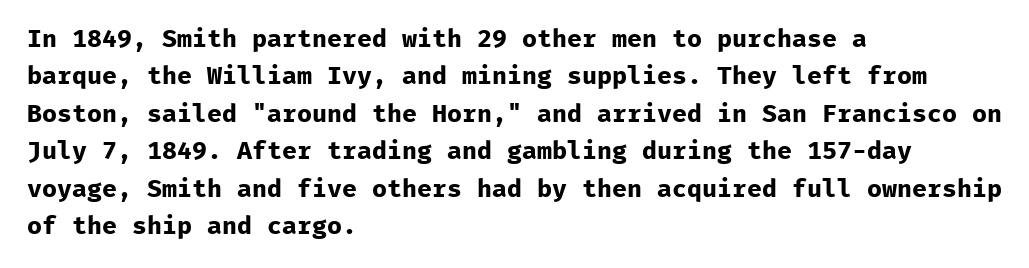
Q: Is the text bold? A: Yes.
Q: Is the text italic (slanted)? A: No, it is upright.
Q: Is the text underlined? A: No.
Q: How is the paragraph aligned? A: Left-aligned.
Q: Is the spacing between letters normal or unusually wide? A: Normal.
Q: Is the spacing between lines tight, normal or loose? A: Normal.
